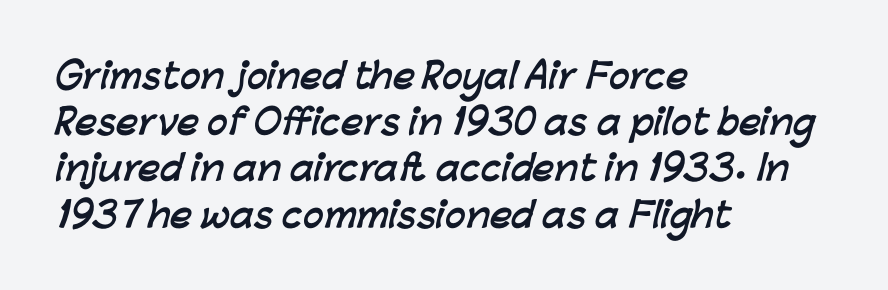
The image shows 34 px semibold sans-serif type; set left-aligned, normal line spacing (1.36x), normal letter spacing, not underlined; low stroke contrast and a medium x-height.
